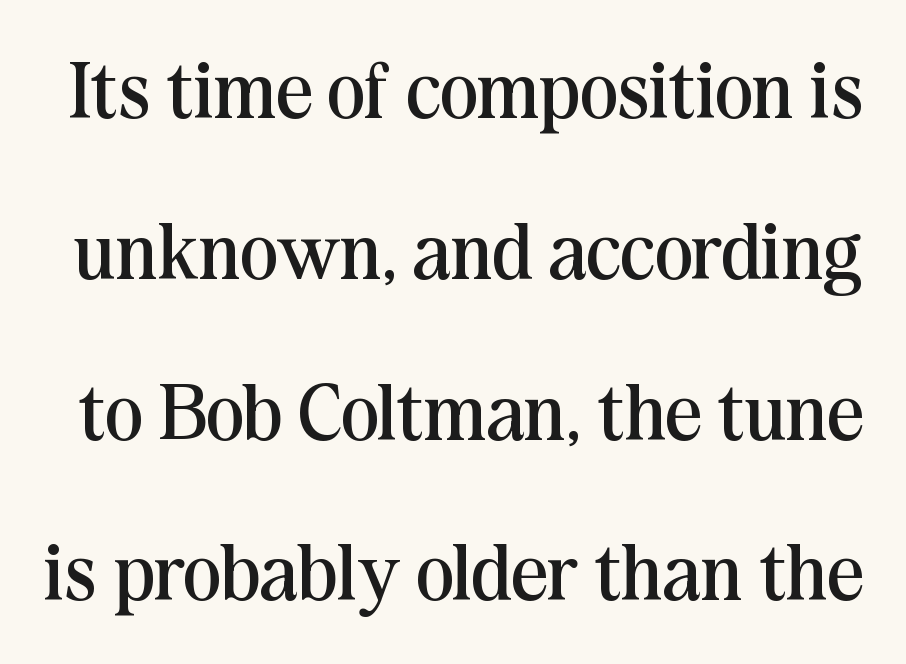
The image shows 80 px regular-weight serif type, upright; set loose line spacing (2.01x), normal letter spacing, not underlined; medium stroke contrast and a medium x-height.
